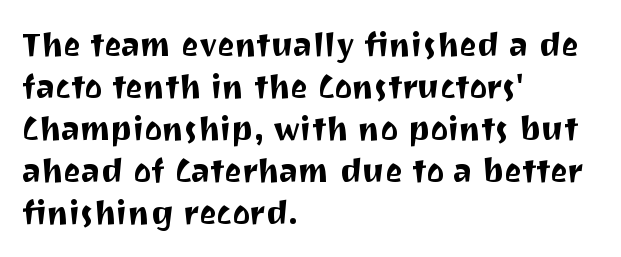
Does the type have serifs? No, each stem ends abruptly. Does the copy run flush right? No — it runs flush left. There is no visible air inserted between adjacent glyphs. The gap between lines stays unmarked.
